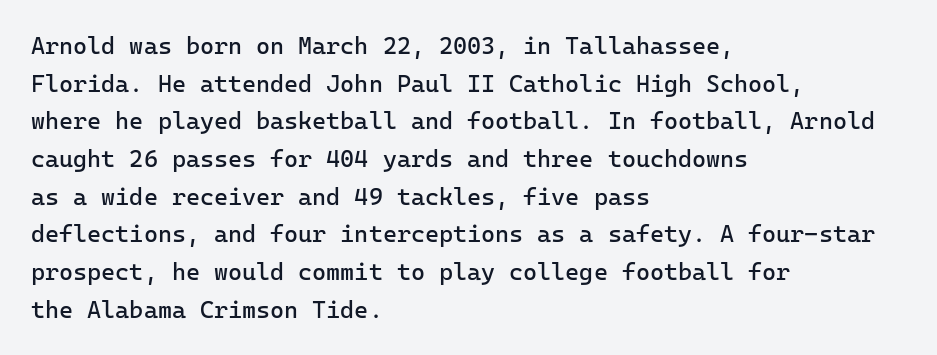
The setting favours the left margin, as ordinary paragraphs usually do. The face looks like a standard text weight, possibly lighter. Each row of text sits above clean, open space. Posture: straight, roman, zero tilt.
